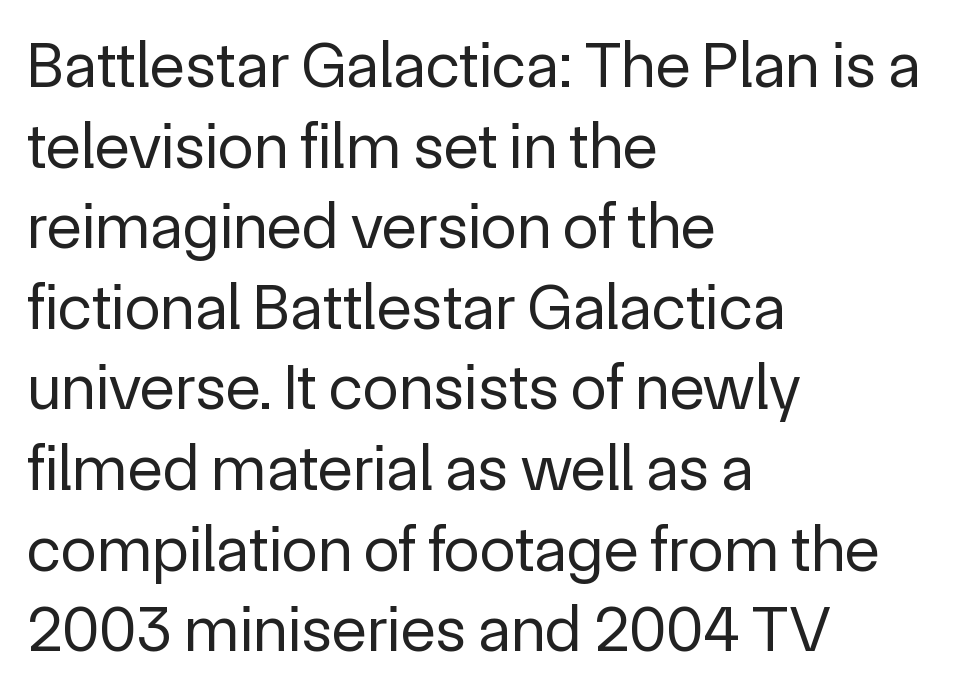
Q: Is the text bold? A: No.
Q: Is the text italic (slanted)? A: No, it is upright.
Q: Is the typeface a serif or a sans-serif typeface? A: Sans-serif.
Q: Is the text underlined? A: No.
Q: How is the paragraph aligned? A: Left-aligned.
Q: Is the spacing between letters normal or unusually wide? A: Normal.
Q: Width (condensed, normal, or wide)? A: Normal.
Q: x-height? A: Medium.
Q: Monospaced? A: No.
